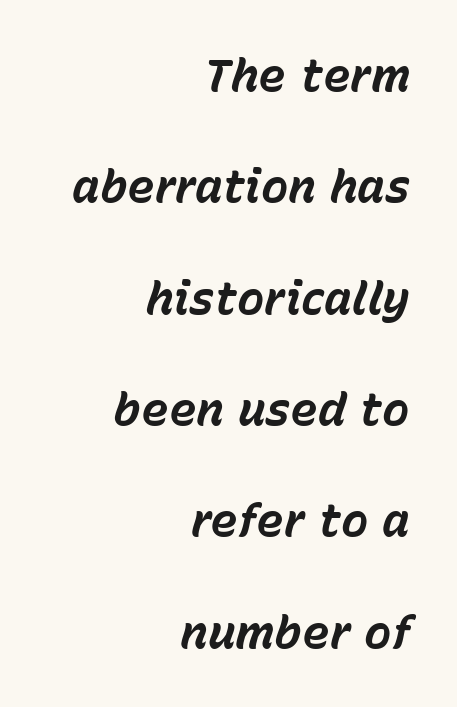
Looks like regular typesetting: each glyph gets only the width it needs. Slanted lettering throughout. Nobody drew a line under any word here. Rows of type keep a wide berth in the vertical direction. The rag falls on the left side of this text block.
